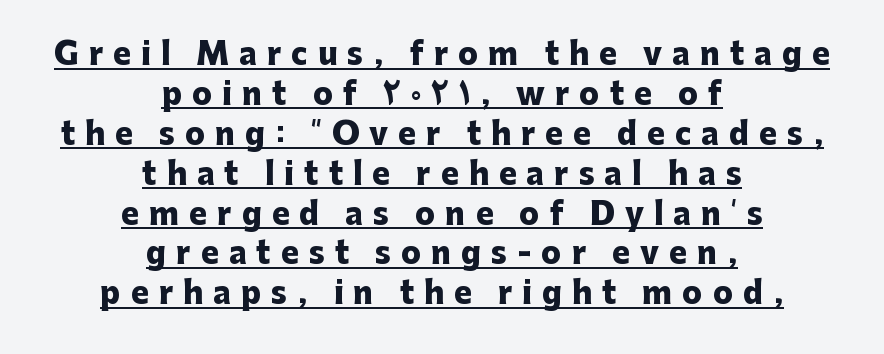
These lines are rendered in a variable-pitch font. The rendered words wear a rule along their underside. Students, observe: this is what conventionally led text looks like. Does extra space separate the letters? Yes, quite a lot of it. Layout note: lines centered. Type style note: lacks serifs.
